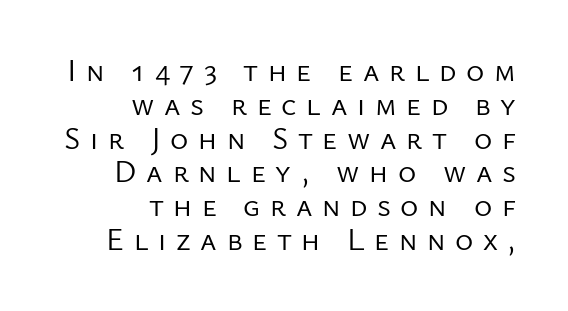
Q: Is the text bold? A: No.
Q: Is the text italic (slanted)? A: No, it is upright.
Q: Is the typeface a serif or a sans-serif typeface? A: Sans-serif.
Q: Is the text underlined? A: No.
Q: How is the paragraph aligned? A: Right-aligned.
Q: Is the spacing between letters normal or unusually wide? A: Unusually wide.
Q: Is the spacing between lines tight, normal or loose? A: Tight.
Q: Width (condensed, normal, or wide)? A: Normal.
Q: Stroke contrast? A: Low.
Q: x-height? A: Medium.
Q: Monospaced? A: No.
